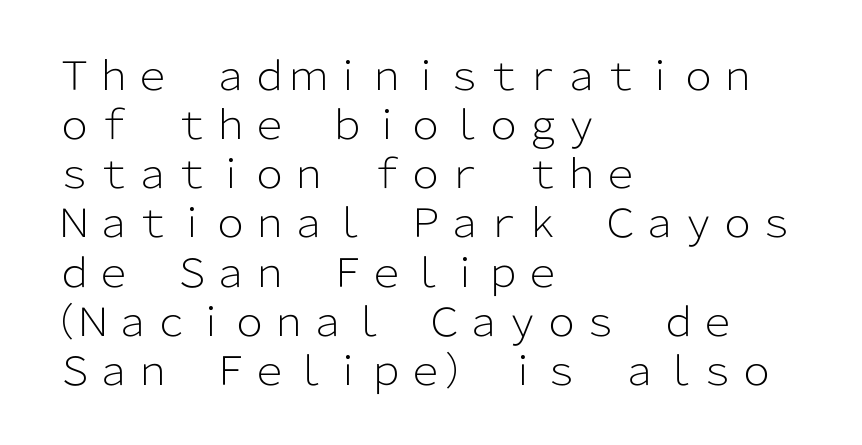
Q: Is the text bold? A: No.
Q: Is the text italic (slanted)? A: No, it is upright.
Q: Is the typeface a serif or a sans-serif typeface? A: Sans-serif.
Q: Is the text underlined? A: No.
Q: How is the paragraph aligned? A: Left-aligned.
Q: Is the spacing between letters normal or unusually wide? A: Normal.
Q: Is the spacing between lines tight, normal or loose? A: Normal.
Q: Width (condensed, normal, or wide)? A: Normal.
Q: Stroke contrast? A: Low.
Q: x-height? A: Medium.
Q: Monospaced? A: No.
